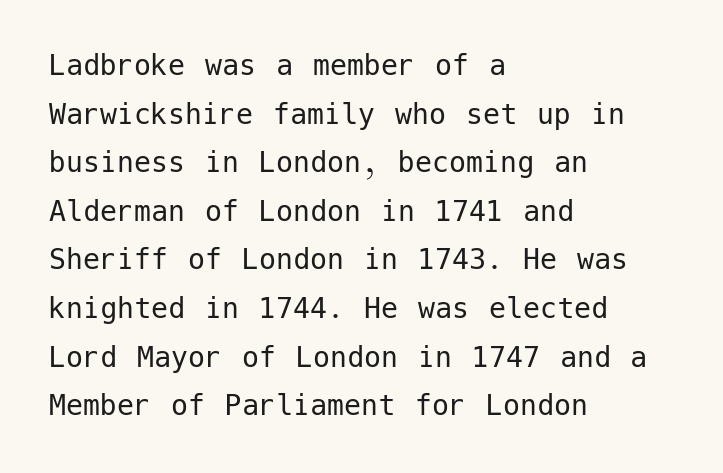
Q: Is the text bold? A: No.
Q: Is the text italic (slanted)? A: No, it is upright.
Q: Is the typeface a serif or a sans-serif typeface? A: Sans-serif.
Q: Is the text underlined? A: No.
Q: How is the paragraph aligned? A: Left-aligned.
Q: Is the spacing between letters normal or unusually wide? A: Normal.
Q: Is the spacing between lines tight, normal or loose? A: Normal.
Q: Width (condensed, normal, or wide)? A: Normal.
Q: Stroke contrast? A: Low.
Q: x-height? A: Medium.
